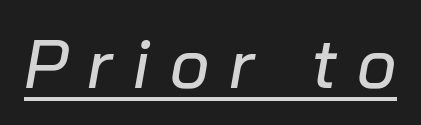
Q: Is the text italic (slanted)? A: Yes, it leans right by about 10 degrees.
Q: Is the text underlined? A: Yes.
Q: Is the spacing between letters normal or unusually wide? A: Unusually wide.
Q: Width (condensed, normal, or wide)? A: Normal.
Q: Stroke contrast? A: Low.
Q: x-height? A: Medium.
Q: Monospaced? A: No.
